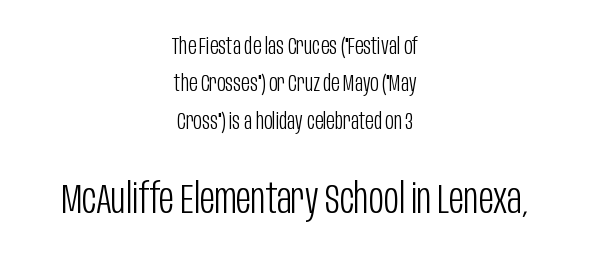
Q: Is the text bold? A: No.
Q: Is the text italic (slanted)? A: No, it is upright.
Q: Is the typeface a serif or a sans-serif typeface? A: Sans-serif.
Q: Is the text underlined? A: No.
Q: How is the paragraph aligned? A: Centered.
Q: Is the spacing between letters normal or unusually wide? A: Normal.
Q: Is the spacing between lines tight, normal or loose? A: Normal.
Q: Which block of text is set in a larger size, the first (top) or the second (bottom)? A: The second (bottom) one.
Q: Width (condensed, normal, or wide)? A: Condensed.
Q: Stroke contrast? A: Low.
Q: x-height? A: Large.
Q: Monospaced? A: No.
